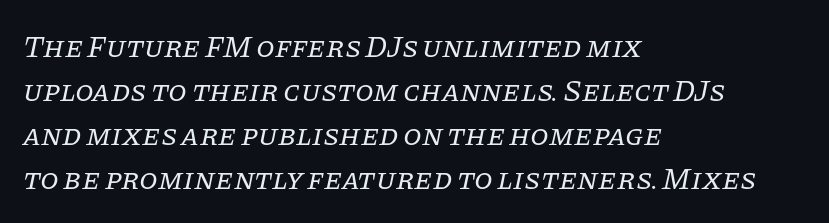
Q: Is the text bold? A: No.
Q: Is the text italic (slanted)? A: Yes, it leans right by about 11 degrees.
Q: Is the typeface a serif or a sans-serif typeface? A: Serif.
Q: Is the text underlined? A: No.
Q: How is the paragraph aligned? A: Left-aligned.
Q: Is the spacing between letters normal or unusually wide? A: Normal.
Q: Is the spacing between lines tight, normal or loose? A: Normal.
Q: Width (condensed, normal, or wide)? A: Normal.
Q: Stroke contrast? A: Low.
Q: x-height? A: Large.
Q: Monospaced? A: No.
